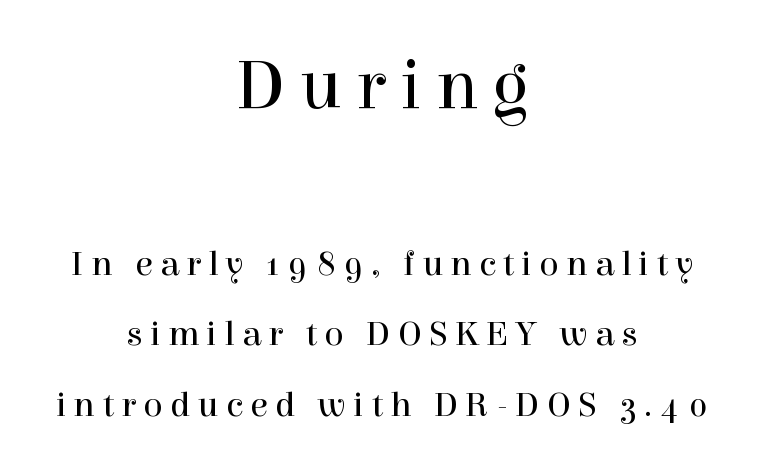
The image shows 72 px regular-weight serif type, upright; set centered, loose line spacing (1.96x), unusually wide letter spacing (+0.2 em), not underlined; the first (top) block is 2.0x larger; a medium x-height.
